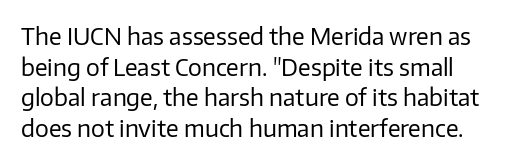
Rule under the text: the space is simply empty. A normal amount of white space separates one row of letters from the next. Stroke thickness stays within the range of a standard reading face or lighter. Characters remain perfectly vertical along every line. Short note: letters normally spaced.
